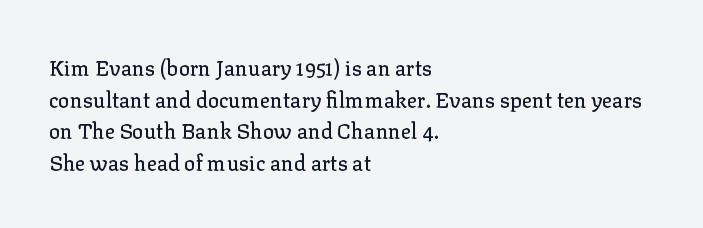
The image shows 21 px text type, upright; set left-aligned, normal line spacing (1.51x), normal letter spacing, not underlined.
